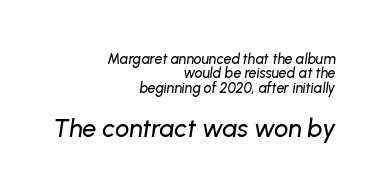
The text carries the slant typical of an italic or oblique font. Regarding leading, the lines here are crowded together. Typesetter's note — lower block bumped up in size, upper block left smaller. The text block is weighted toward the right margin, trailing off unevenly leftward. Tracking value appears to be zero — textbook default spacing.
